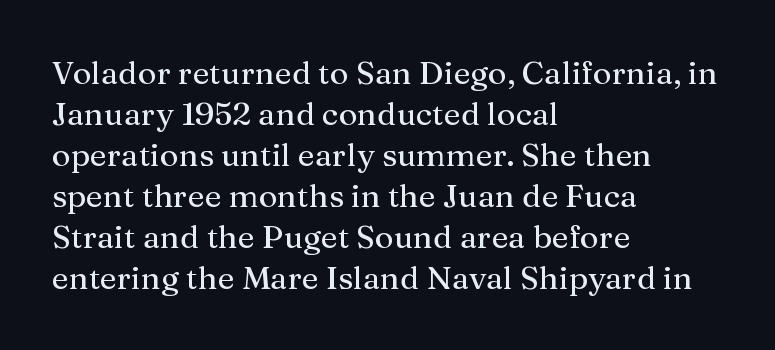
{"serif": "yes", "italic": "no", "width": "normal", "stroke_contrast": "medium", "x_height": "medium", "monospaced": "no", "underline": "no", "align": "left", "line_spacing": "normal", "line_spacing_ratio": 1.28, "letter_spacing": "normal", "letter_spacing_em": 0.0, "glyph_px": 32}
